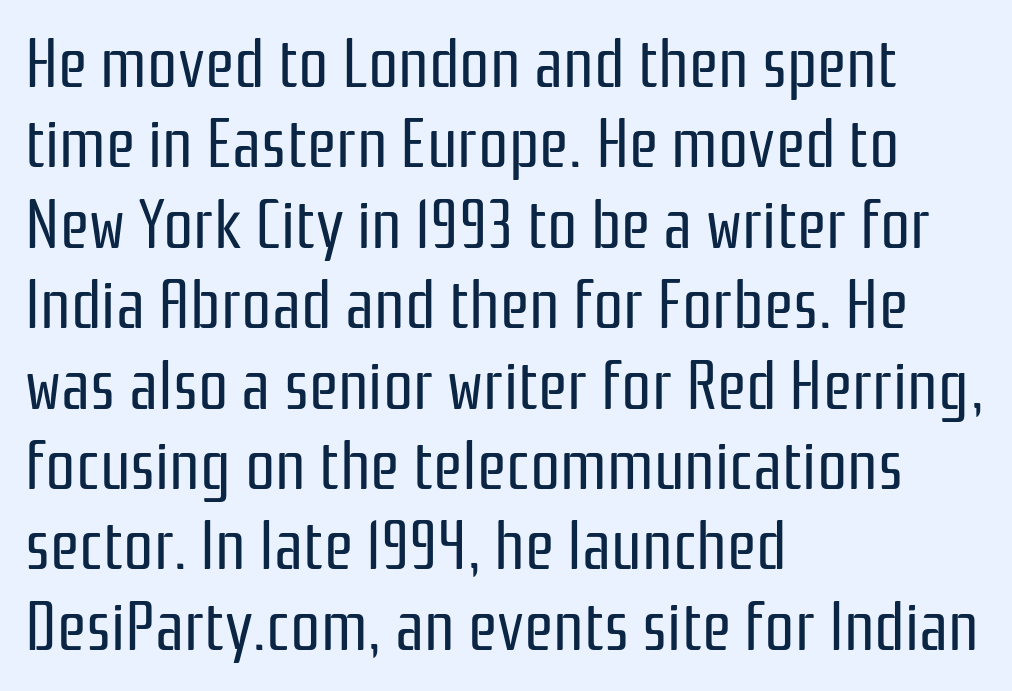
Q: Is the text bold? A: No.
Q: Is the text italic (slanted)? A: No, it is upright.
Q: Is the typeface a serif or a sans-serif typeface? A: Sans-serif.
Q: Is the text underlined? A: No.
Q: How is the paragraph aligned? A: Left-aligned.
Q: Is the spacing between letters normal or unusually wide? A: Normal.
Q: Width (condensed, normal, or wide)? A: Condensed.
Q: Stroke contrast? A: Low.
Q: x-height? A: Medium.
Q: Monospaced? A: No.
